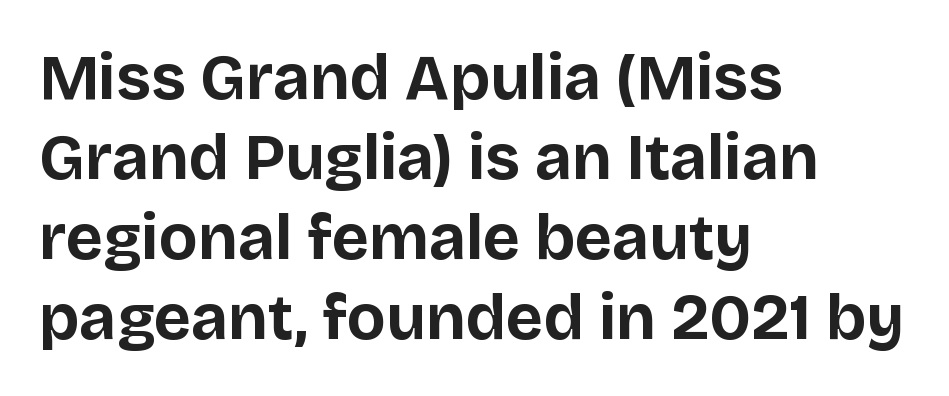
The image shows 64 px bold sans-serif type, upright; set left-aligned, normal line spacing (1.25x), normal letter spacing, not underlined; low stroke contrast and a large x-height.
